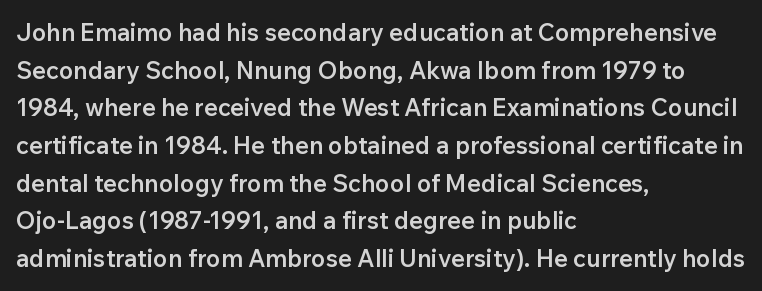
If you drew a ruler down the left edge, every line would touch it. Successive baselines arrive at the customary interval. The passage shown is semibold, sitting just below true bold. Style check: upright.
